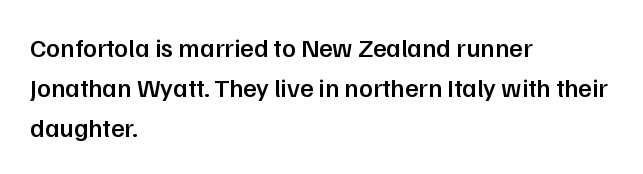
{"italic": "no", "bold": "semi", "underline": "no", "align": "left", "line_spacing": "normal", "line_spacing_ratio": 1.54, "letter_spacing": "normal", "letter_spacing_em": 0.0, "glyph_px": 26}
